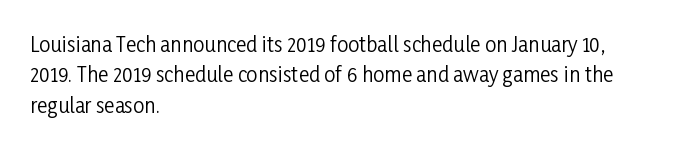
The image shows 20 px text type, upright; set left-aligned, normal line spacing (1.52x), normal letter spacing, not underlined.
